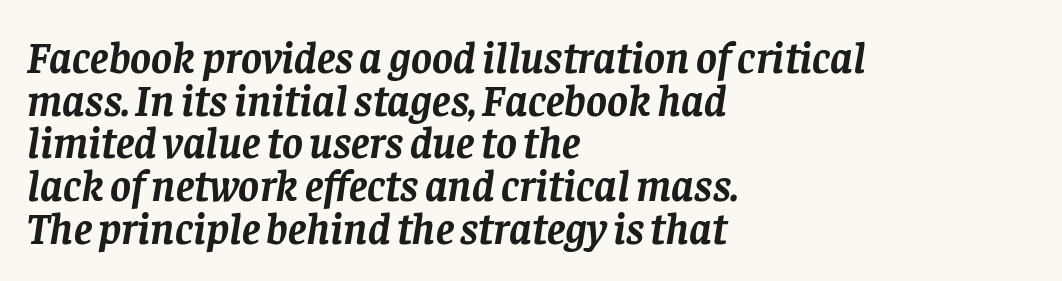
The image shows 44 px semibold serif type, italic (leaning right); set left-aligned, tight line spacing (0.97x), normal letter spacing, not underlined; low stroke contrast and a large x-height.
